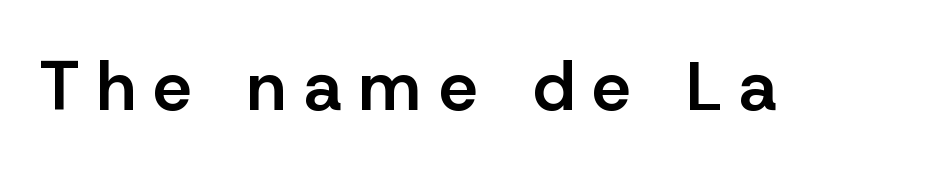
Varying glyph widths throughout — classic text-font behaviour. The letters carry no serifs — their stems end cleanly without finishing strokes. A roman cut, with each character standing at attention. The type is letterspaced generously, with wide tracking.
